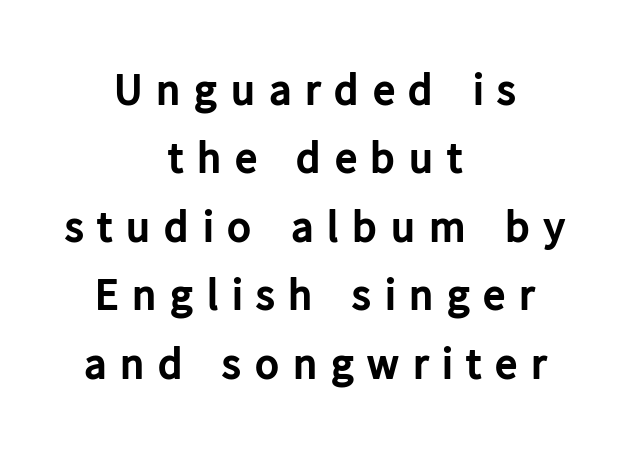
The image shows 45 px bold sans-serif type, upright; set centered, normal line spacing (1.52x), unusually wide letter spacing (+0.3 em), not underlined; low stroke contrast and a medium x-height.
